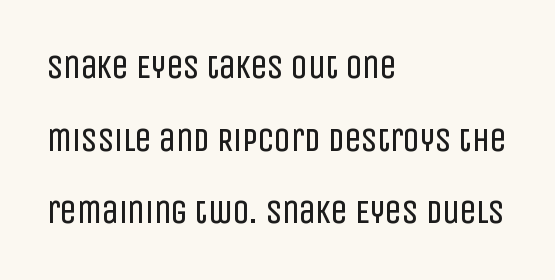
{"serif": "no", "italic": "no", "bold": "no", "weight": "regular", "width": "condensed", "stroke_contrast": "low", "x_height": "large", "monospaced": "no", "underline": "no", "align": "left", "line_spacing": "loose", "line_spacing_ratio": 2.2, "letter_spacing": "normal", "letter_spacing_em": 0.0, "glyph_px": 33}
